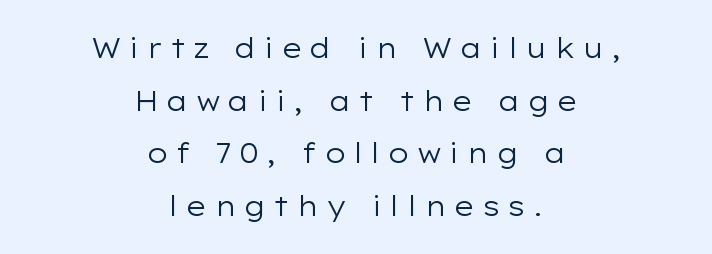
The image shows 27 px text type, upright; set centered, loose line spacing (1.95x), unusually wide letter spacing (+0.25 em), not underlined.
